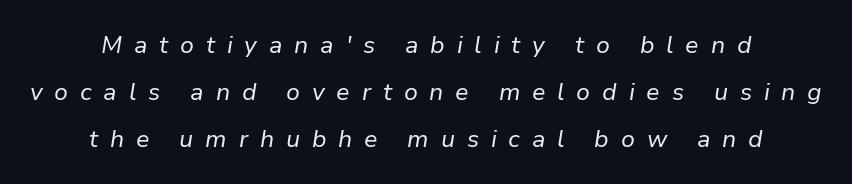
{"italic": "yes", "lean": "right", "slant_degrees": 9, "bold": "no", "underline": "no", "align": "center", "line_spacing": "loose", "line_spacing_ratio": 1.95, "letter_spacing": "wide", "letter_spacing_em": 0.49, "glyph_px": 24}
